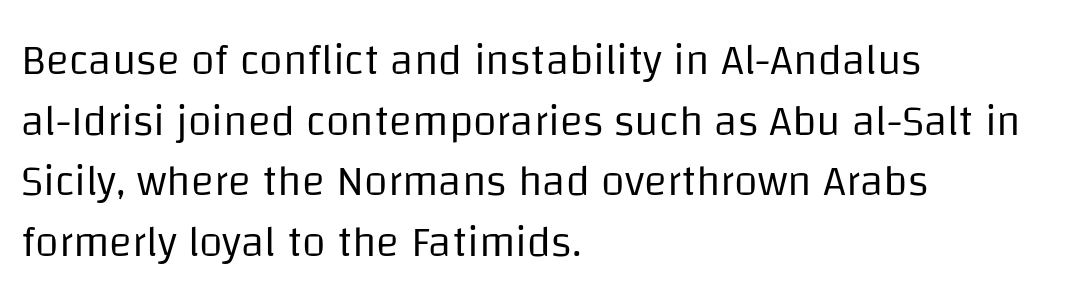
No word sits above an underline. Reading down the column, the eye jumps a familiar distance to each next line. Every character sits straight up, as roman type does. These lines are composed in type without serifs. On a weight scale, this lands at 450 or below. The passage shown has conventional tracking throughout.
